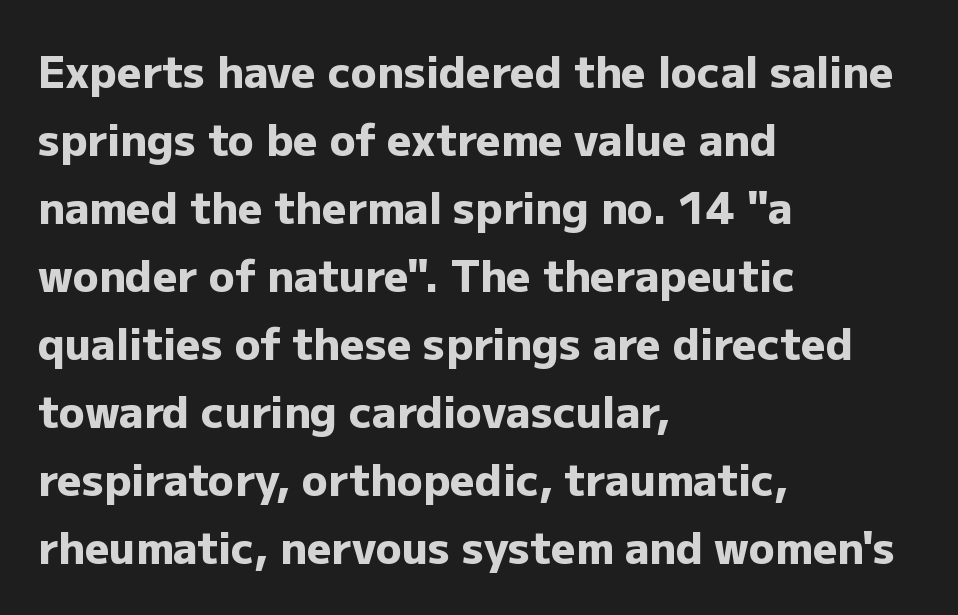
Q: Is the text bold? A: Yes.
Q: Is the text italic (slanted)? A: No, it is upright.
Q: Is the typeface a serif or a sans-serif typeface? A: Sans-serif.
Q: Is the text underlined? A: No.
Q: How is the paragraph aligned? A: Left-aligned.
Q: Is the spacing between letters normal or unusually wide? A: Normal.
Q: Is the spacing between lines tight, normal or loose? A: Normal.
Q: Width (condensed, normal, or wide)? A: Normal.
Q: Stroke contrast? A: Low.
Q: x-height? A: Medium.
Q: Monospaced? A: No.
